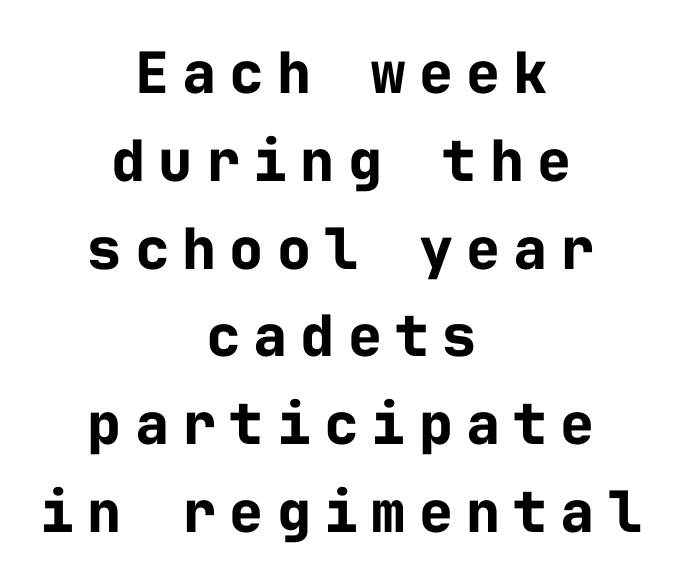
These lines carry a lot of weight — the face is fully bold. The designer left line spacing at the default. Is this a fixed-width face? Yes — each glyph sits in an identical cell. What kind of face is this? One without serifs — a sans.
